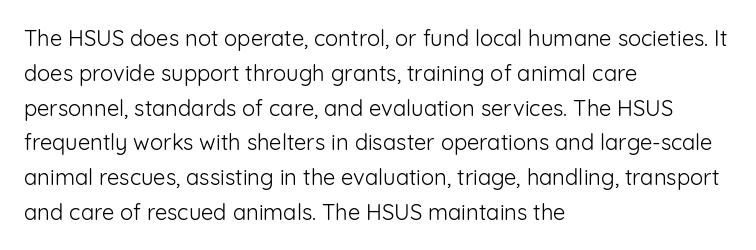
Q: Is the text bold? A: No.
Q: Is the text italic (slanted)? A: No, it is upright.
Q: Is the text underlined? A: No.
Q: How is the paragraph aligned? A: Left-aligned.
Q: Is the spacing between letters normal or unusually wide? A: Normal.
Q: Is the spacing between lines tight, normal or loose? A: Normal.
